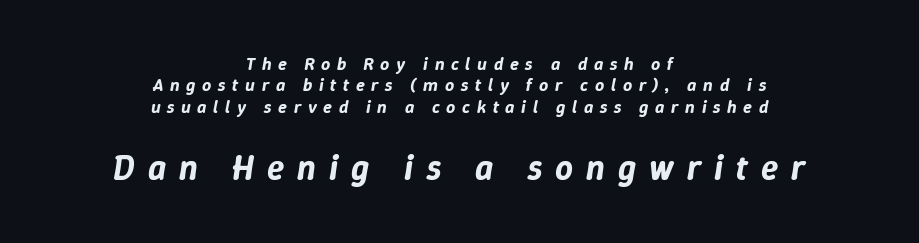
Q: Is the text italic (slanted)? A: Yes, it leans right by about 9 degrees.
Q: Is the text underlined? A: No.
Q: How is the paragraph aligned? A: Centered.
Q: Is the spacing between letters normal or unusually wide? A: Unusually wide.
Q: Which block of text is set in a larger size, the first (top) or the second (bottom)? A: The second (bottom) one.
Q: Width (condensed, normal, or wide)? A: Normal.
Q: Stroke contrast? A: Low.
Q: x-height? A: Medium.
Q: Monospaced? A: No.
